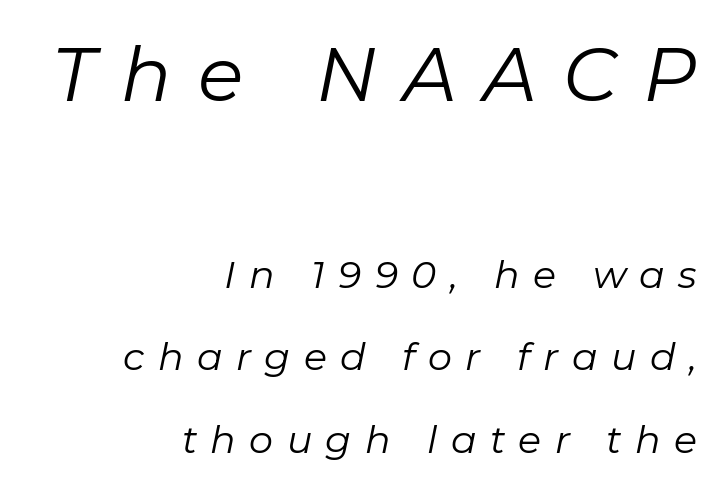
{"italic": "yes", "lean": "right", "slant_degrees": 11, "bold": "no", "weight": "regular", "width": "normal", "stroke_contrast": "low", "x_height": "medium", "monospaced": "no", "underline": "no", "align": "right", "line_spacing": "loose", "line_spacing_ratio": 2.17, "letter_spacing": "wide", "letter_spacing_em": 0.35, "larger_block": "first", "size_ratio": 1.97, "glyph_px": 75}
